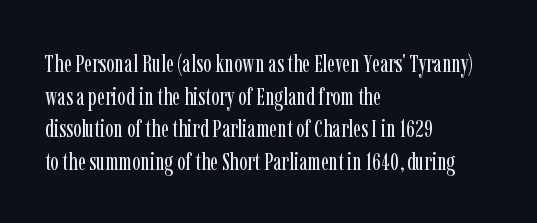
Q: Is the text bold? A: No.
Q: Is the text italic (slanted)? A: No, it is upright.
Q: Is the text underlined? A: No.
Q: How is the paragraph aligned? A: Left-aligned.
Q: Is the spacing between letters normal or unusually wide? A: Normal.
Q: Is the spacing between lines tight, normal or loose? A: Normal.
